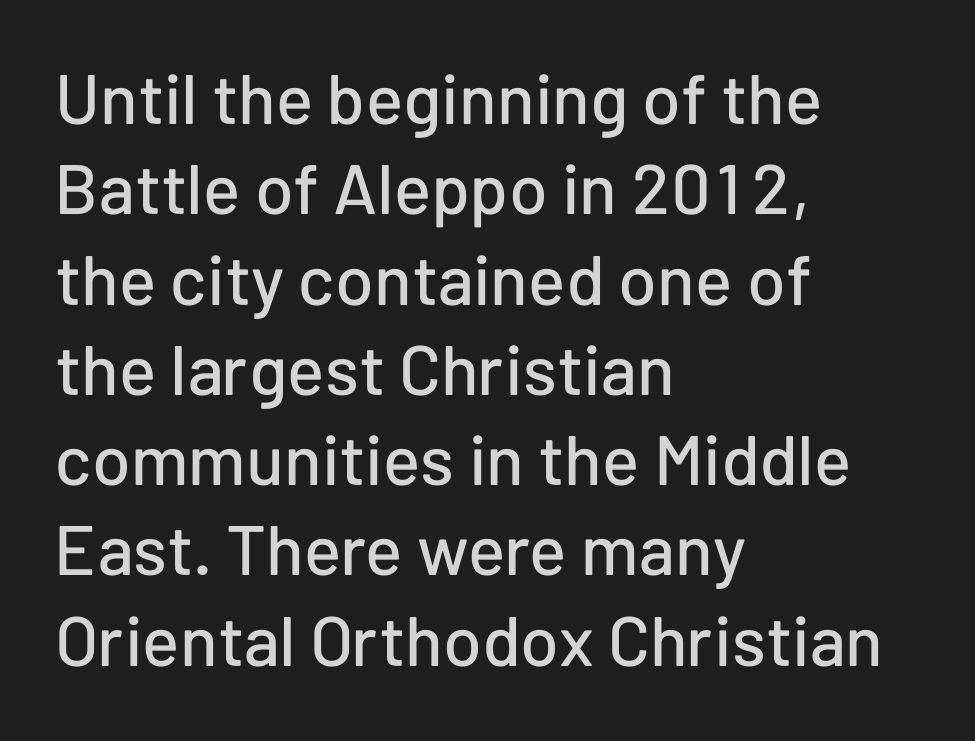
The image shows 70 px sans-serif type, upright; set left-aligned, normal line spacing (1.29x), normal letter spacing, not underlined; low stroke contrast and a medium x-height.
